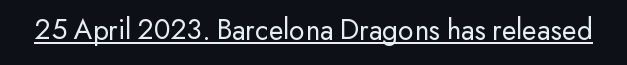
The image shows 30 px regular-weight sans-serif type, upright; set normal letter spacing, underlined; low stroke contrast and a small x-height.
